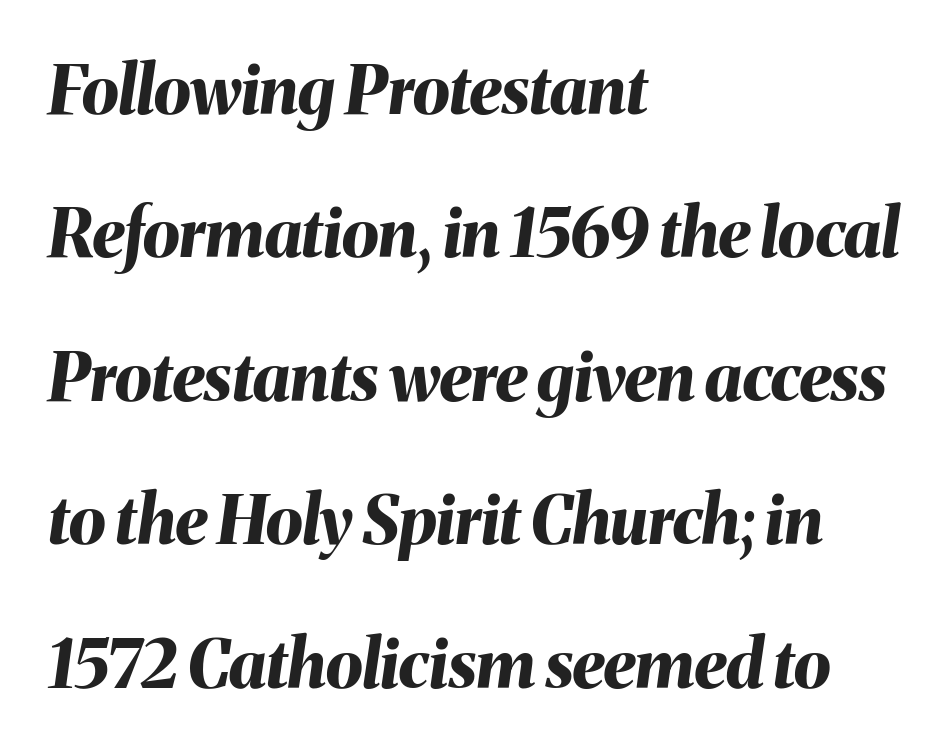
Q: Is the text bold? A: Yes.
Q: Is the text italic (slanted)? A: Yes, it leans right by about 8 degrees.
Q: Is the text underlined? A: No.
Q: How is the paragraph aligned? A: Left-aligned.
Q: Is the spacing between letters normal or unusually wide? A: Normal.
Q: Is the spacing between lines tight, normal or loose? A: Loose.
Q: Width (condensed, normal, or wide)? A: Normal.
Q: Stroke contrast? A: Medium.
Q: x-height? A: Medium.
Q: Monospaced? A: No.
